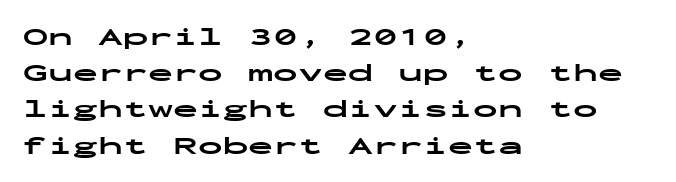
Typesetter's note: full bold, strokes at maximum text heaviness. Rendered with straight, roman letterforms. The line-height multiplier appears to be the usual default. Words appear dense and cohesive because spacing is normal. A student would call this left alignment; a typographer would say flush left, rag right. The baseline area is clear.
